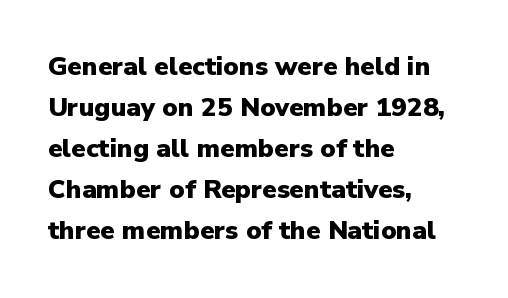
Standard letterfit; no display-style spreading of the glyphs. Compared with typical paragraphs, the rows here are spaced about the same. A bare baseline throughout the passage. Every stem runs plumb, perpendicular to the baseline. The typesetter chose a ragged-right arrangement here. The font is running at its bold setting.
